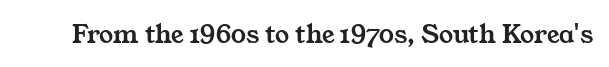
The words here are not underlined. The rendering uses natural spacing where letterforms have individual widths. No extra tracking has been applied to these lines. Font category for this specimen: serif.
